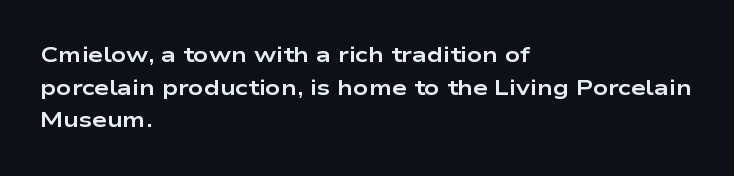
The image shows 21 px bold type, upright; set left-aligned, normal line spacing (1.55x), normal letter spacing, not underlined.
